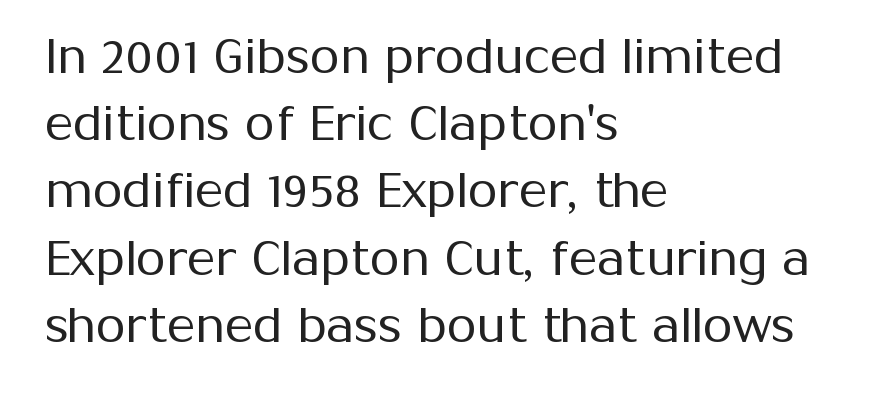
The image shows 48 px regular-weight sans-serif type, upright; set left-aligned, normal line spacing (1.4x), normal letter spacing, not underlined; medium stroke contrast and a medium x-height.
